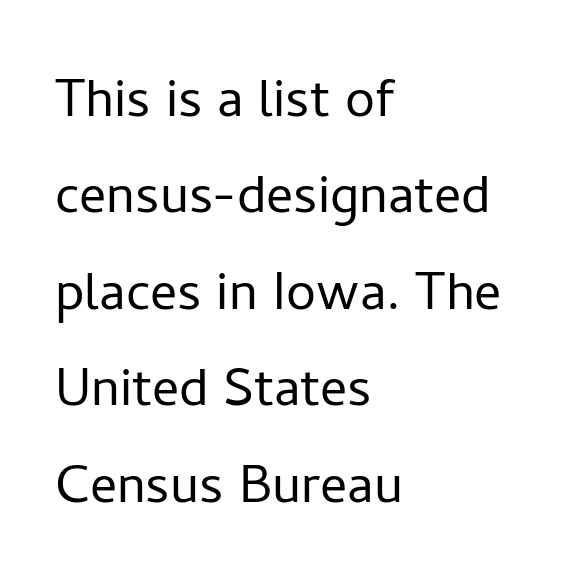
{"serif": "no", "italic": "no", "bold": "no", "weight": "light", "width": "normal", "stroke_contrast": "low", "x_height": "medium", "monospaced": "no", "underline": "no", "align": "left", "line_spacing": "normal", "line_spacing_ratio": 1.44, "letter_spacing": "normal", "letter_spacing_em": 0.0, "glyph_px": 67}
